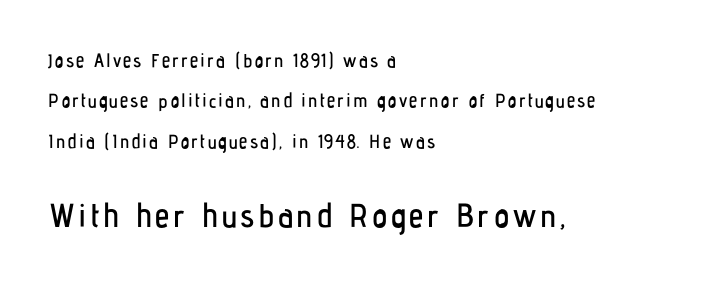
{"serif": "no", "italic": "no", "width": "condensed", "stroke_contrast": "low", "x_height": "medium", "monospaced": "no", "underline": "no", "align": "left", "line_spacing": "loose", "line_spacing_ratio": 2.12, "larger_block": "second", "size_ratio": 1.74, "glyph_px": 33}
